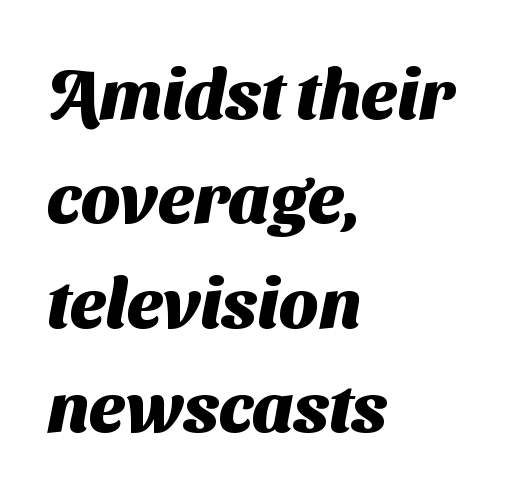
The image shows 70 px heavy sans-serif type; set left-aligned, normal line spacing (1.49x), normal letter spacing, not underlined; medium stroke contrast and a medium x-height.
